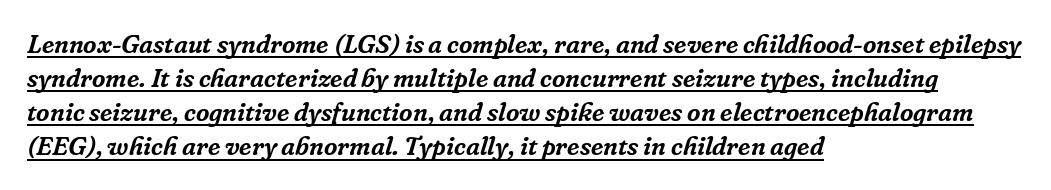
Q: Is the text italic (slanted)? A: Yes, it leans right by about 16 degrees.
Q: Is the text underlined? A: Yes.
Q: How is the paragraph aligned? A: Left-aligned.
Q: Is the spacing between letters normal or unusually wide? A: Normal.
Q: Is the spacing between lines tight, normal or loose? A: Normal.
